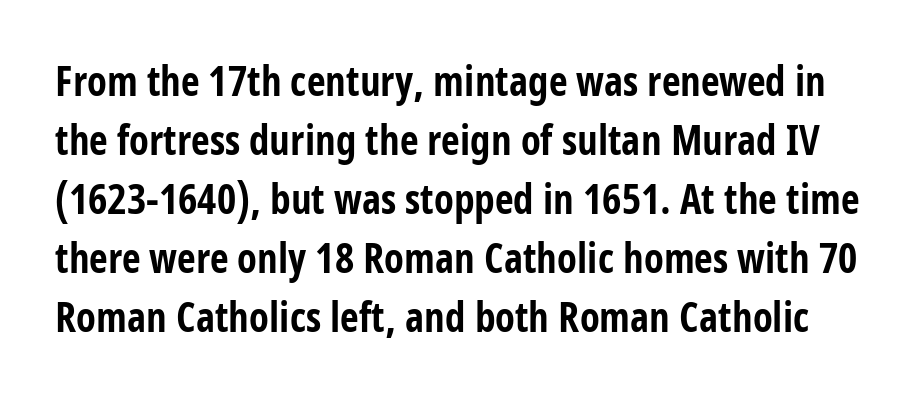
Q: Is the text bold? A: Yes.
Q: Is the text italic (slanted)? A: No, it is upright.
Q: Is the typeface a serif or a sans-serif typeface? A: Sans-serif.
Q: Is the text underlined? A: No.
Q: Is the spacing between letters normal or unusually wide? A: Normal.
Q: Is the spacing between lines tight, normal or loose? A: Normal.
Q: Width (condensed, normal, or wide)? A: Condensed.
Q: Stroke contrast? A: Low.
Q: x-height? A: Large.
Q: Monospaced? A: No.
